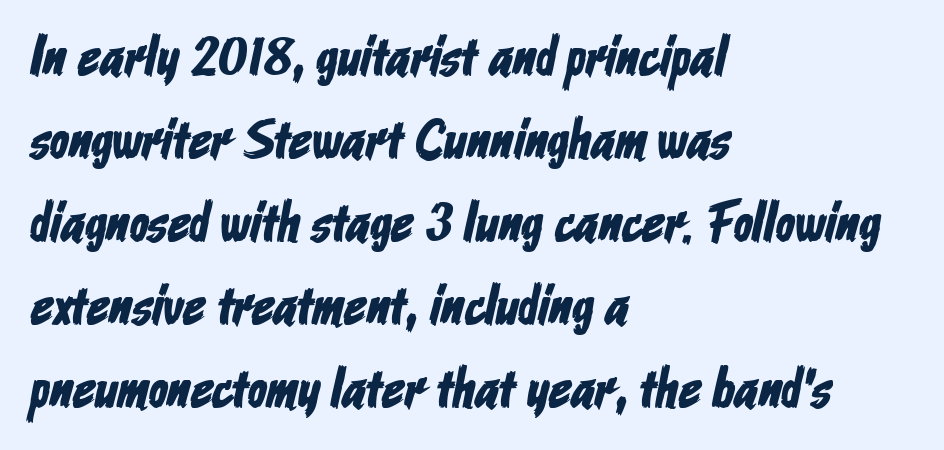
The image shows 56 px condensed sans-serif type; set left-aligned, normal line spacing (1.48x), normal letter spacing, not underlined; low stroke contrast and a medium x-height.
